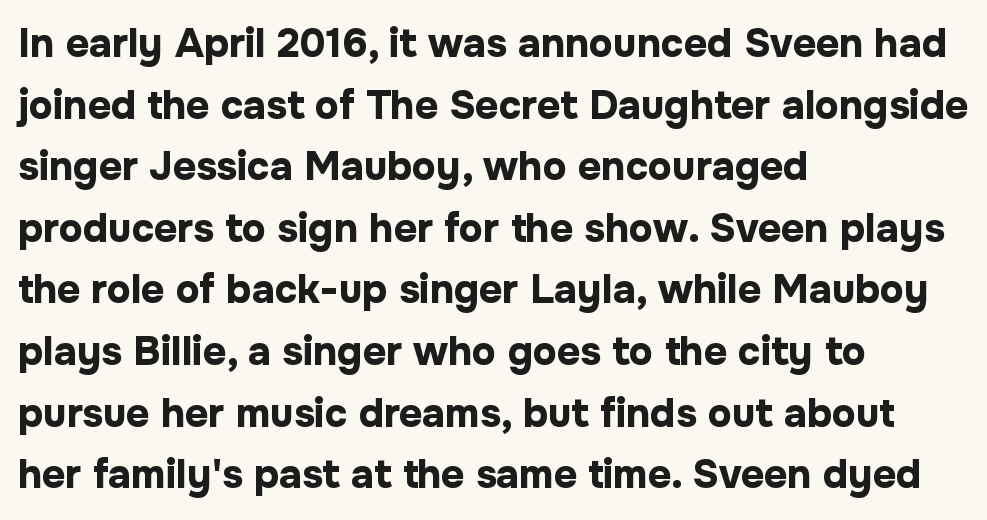
{"serif": "no", "italic": "no", "bold": "yes", "weight": "bold", "width": "normal", "stroke_contrast": "low", "x_height": "medium", "monospaced": "no", "underline": "no", "align": "left", "line_spacing": "normal", "line_spacing_ratio": 1.54, "letter_spacing": "normal", "letter_spacing_em": 0.0, "glyph_px": 40}
